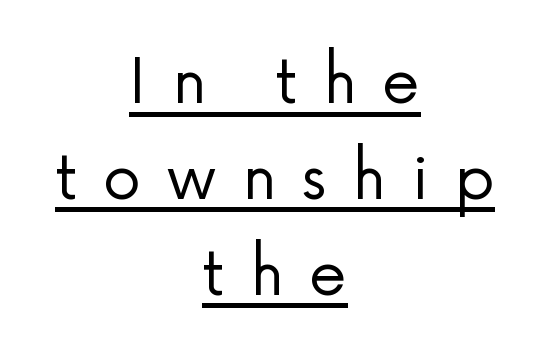
This sample carries an underscore along the baseline area. Summary of vertical rhythm: regular, with standard interline spacing. Does the lettering tilt? It doesn't — this is upright. These lines have a slow, spaced-out rhythm from letter to letter. Reading down the block, each line starts at a different indent, mirrored at its end.
